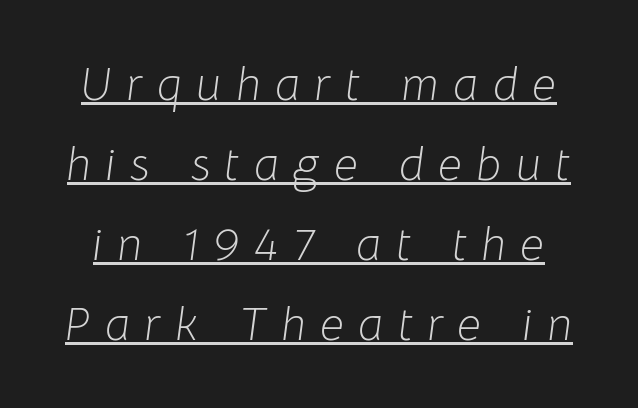
{"italic": "yes", "lean": "right", "slant_degrees": 8, "bold": "no", "weight": "light", "width": "normal", "stroke_contrast": "low", "x_height": "medium", "monospaced": "no", "underline": "yes", "line_spacing": "normal", "line_spacing_ratio": 1.7, "letter_spacing": "wide", "letter_spacing_em": 0.31, "glyph_px": 47}
